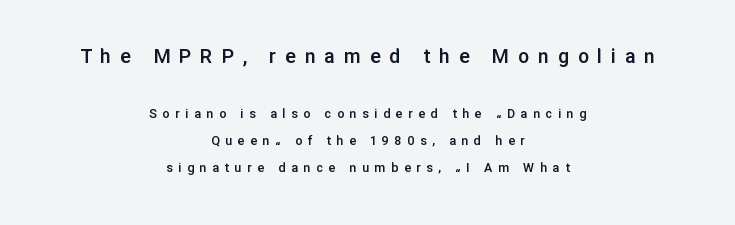
The image shows 22 px text type, upright; set centered, loose line spacing (1.93x), unusually wide letter spacing (+0.4 em), not underlined; the first (top) block is 1.57x larger.
